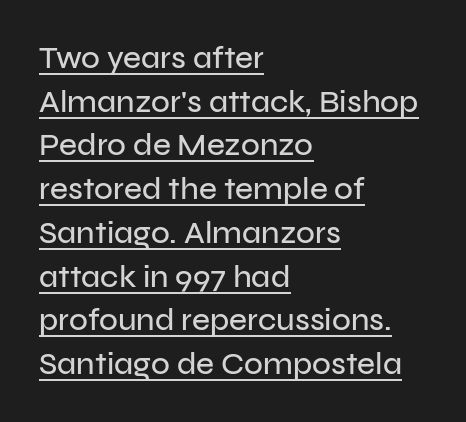
The image shows 31 px sans-serif type, upright; set left-aligned, normal line spacing (1.41x), normal letter spacing, underlined; low stroke contrast and a medium x-height.
